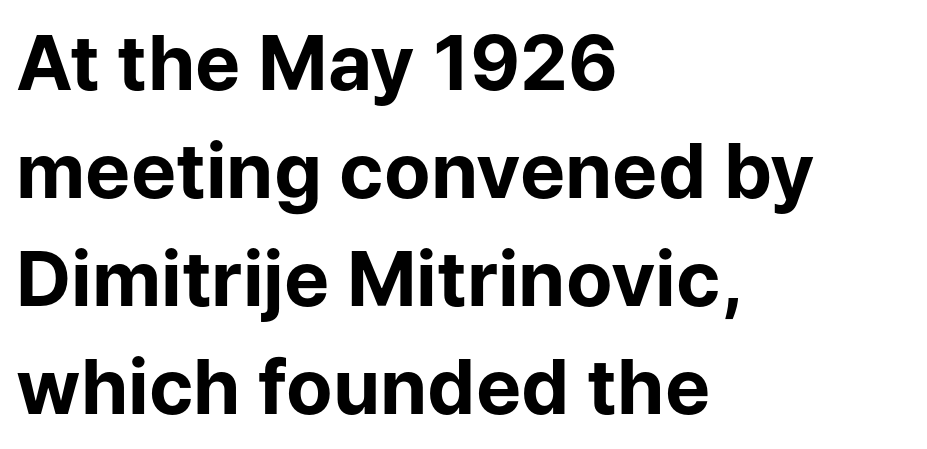
Note the varied advance widths — an 'i' is clearly narrower than an 'm'. Clear beneath every line of the passage. Words appear dense and cohesive because spacing is normal. A student would call this left alignment; a typographer would say flush left, rag right. Every stem runs plumb, perpendicular to the baseline.
